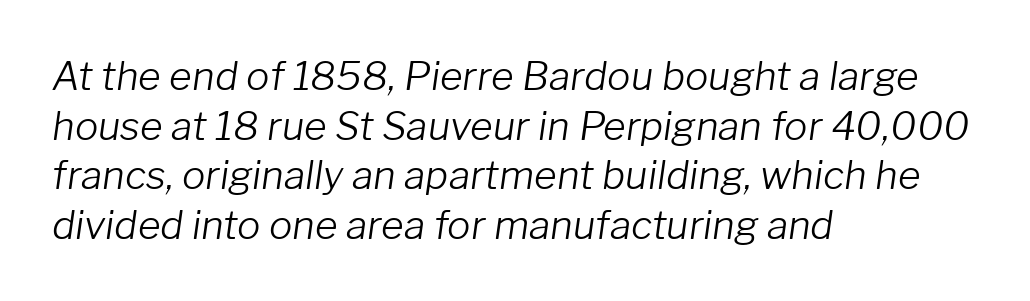
Lines of text with bare space underneath. Looking at the ascenders, they clearly lean. On a weight scale, this lands at 450 or below. Proportional: the letters do not fall into vertical columns. These lines stack with their left ends in a neat column.
